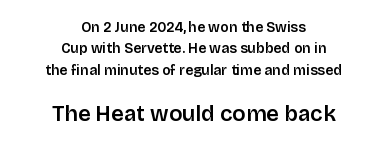
The image shows 22 px text type, upright; set centered, normal line spacing (1.53x), normal letter spacing, not underlined; the second (bottom) block is 1.57x larger.
